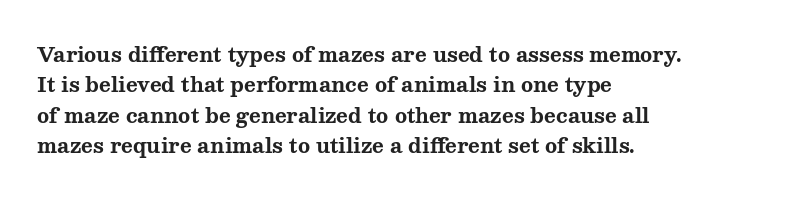
Heavy, bold letterforms. The rendering anchors every line to the left-hand side. The line-height multiplier appears to be the usual default. Style check: upright. There is no visible air inserted between adjacent glyphs. Descenders hang freely into open space.
